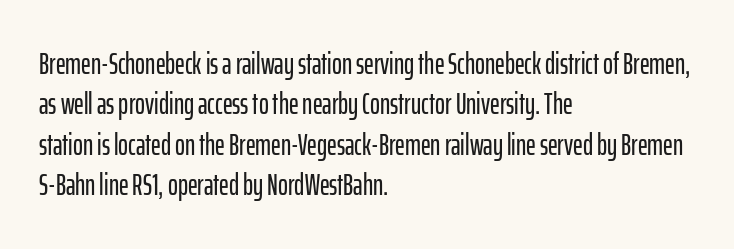
Q: Is the text italic (slanted)? A: No, it is upright.
Q: Is the typeface a serif or a sans-serif typeface? A: Sans-serif.
Q: Is the text underlined? A: No.
Q: How is the paragraph aligned? A: Left-aligned.
Q: Is the spacing between letters normal or unusually wide? A: Normal.
Q: Is the spacing between lines tight, normal or loose? A: Normal.
Q: Width (condensed, normal, or wide)? A: Condensed.
Q: Stroke contrast? A: Low.
Q: x-height? A: Medium.
Q: Monospaced? A: No.
